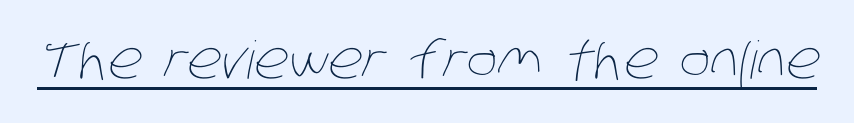
The image shows 52 px thin, condensed type; set normal letter spacing, underlined; low stroke contrast and a large x-height.
